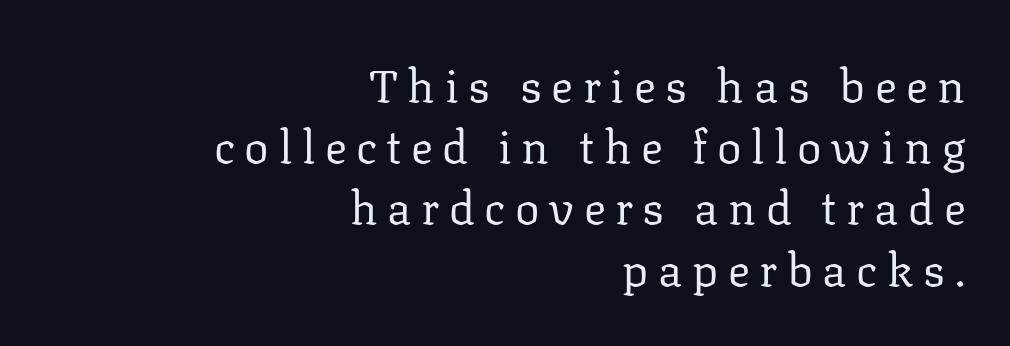
Whoever set this chose a conventional vertical rhythm. Descenders hang freely into open space. This is serif lettering, the kind often seen in printed books. The typography opts for an upright posture over an oblique one. Does extra space separate the letters? Yes, quite a lot of it.
